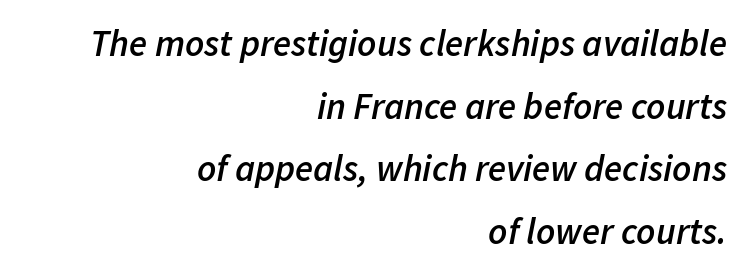
You could not count columns in this text — the font is proportionally spaced. Typesetter's note: demi weight, one step under bold. A clean baseline with only descenders dipping below it. The letters are slanted; this is an italic face. Horizontal bands of white between lines are of average thickness. Characters follow at the spacing the type designer built in.
